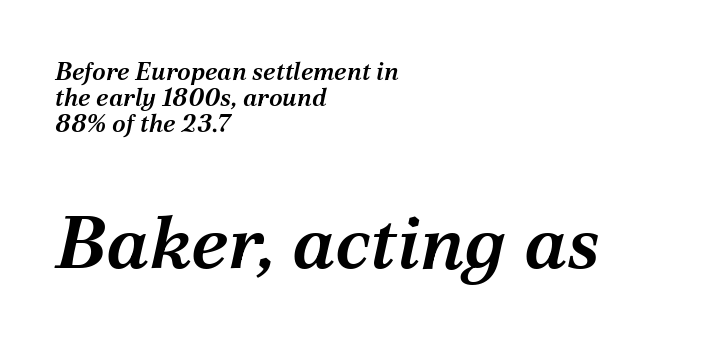
{"serif": "yes", "italic": "yes", "lean": "right", "slant_degrees": 12, "bold": "semi", "weight": "semibold", "width": "normal", "stroke_contrast": "medium", "x_height": "medium", "monospaced": "no", "underline": "no", "align": "left", "line_spacing": "tight", "line_spacing_ratio": 1.04, "letter_spacing": "normal", "letter_spacing_em": 0.0, "larger_block": "second", "size_ratio": 3.0, "glyph_px": 75}
